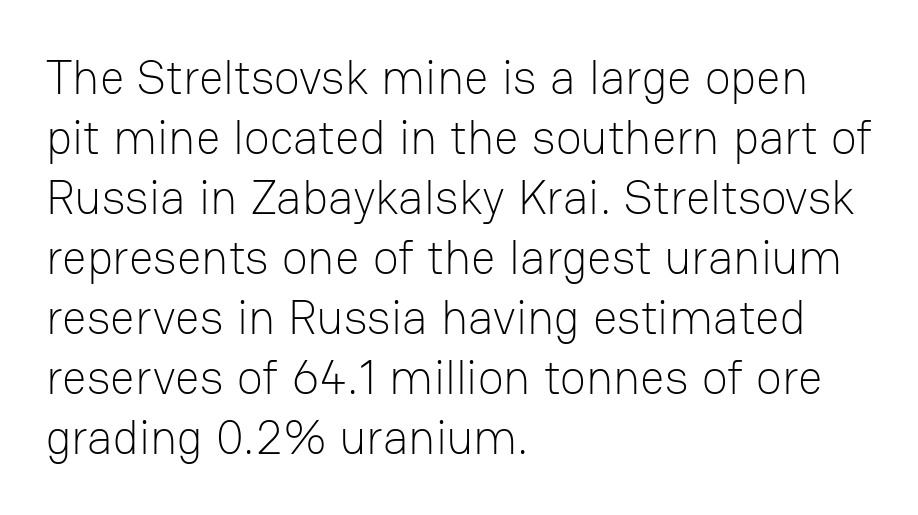
The image shows 48 px light sans-serif type, upright; set left-aligned, normal line spacing (1.25x), normal letter spacing, not underlined; low stroke contrast and a medium x-height.
